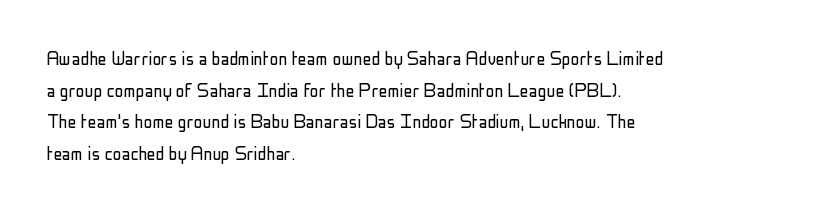
Q: Is the text bold? A: No.
Q: Is the text italic (slanted)? A: No, it is upright.
Q: Is the text underlined? A: No.
Q: How is the paragraph aligned? A: Left-aligned.
Q: Is the spacing between letters normal or unusually wide? A: Normal.
Q: Is the spacing between lines tight, normal or loose? A: Normal.
